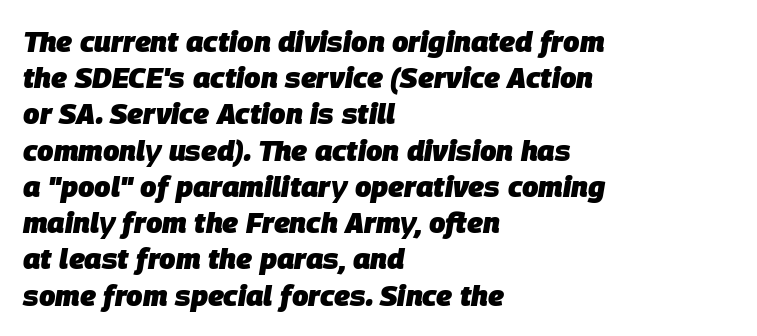
Q: Is the text bold? A: Yes.
Q: Is the text italic (slanted)? A: Yes, it leans right by about 9 degrees.
Q: Is the text underlined? A: No.
Q: How is the paragraph aligned? A: Left-aligned.
Q: Is the spacing between letters normal or unusually wide? A: Normal.
Q: Is the spacing between lines tight, normal or loose? A: Normal.
Q: Width (condensed, normal, or wide)? A: Normal.
Q: Stroke contrast? A: Low.
Q: x-height? A: Large.
Q: Monospaced? A: No.
